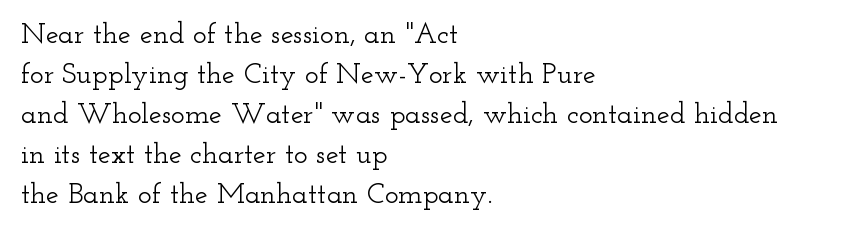
Q: Is the text italic (slanted)? A: No, it is upright.
Q: Is the typeface a serif or a sans-serif typeface? A: Serif.
Q: Is the text underlined? A: No.
Q: How is the paragraph aligned? A: Left-aligned.
Q: Is the spacing between letters normal or unusually wide? A: Normal.
Q: Is the spacing between lines tight, normal or loose? A: Normal.
Q: Width (condensed, normal, or wide)? A: Wide.
Q: Stroke contrast? A: Low.
Q: x-height? A: Small.
Q: Monospaced? A: No.
